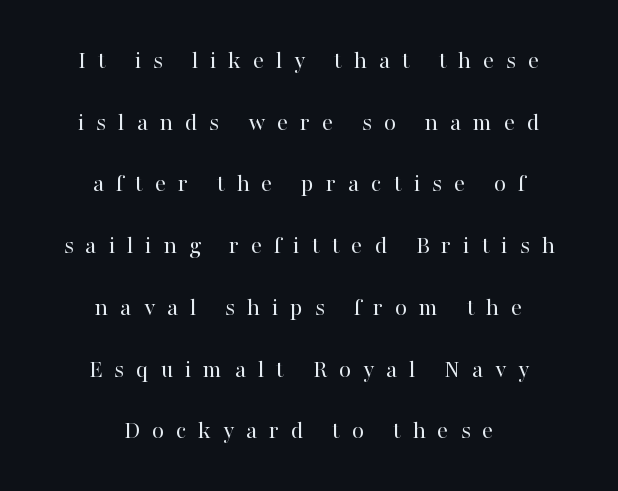
Q: Is the text bold? A: No.
Q: Is the text italic (slanted)? A: No, it is upright.
Q: Is the text underlined? A: No.
Q: How is the paragraph aligned? A: Centered.
Q: Is the spacing between letters normal or unusually wide? A: Unusually wide.
Q: Is the spacing between lines tight, normal or loose? A: Loose.
